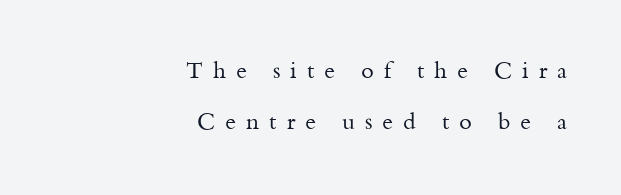
Where is the straight margin? On the right. Inter-character spacing is expanded well beyond the font's built-in metrics. Type without underlining. How would I describe the line gaps? Wide and relaxed.
